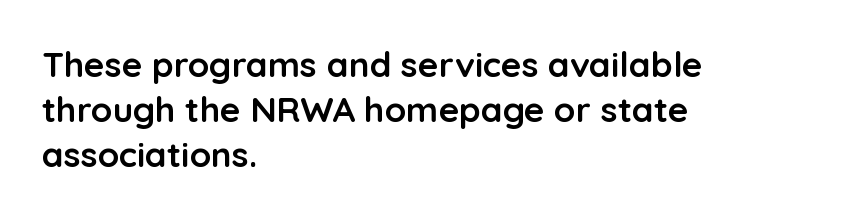
{"serif": "no", "italic": "no", "bold": "yes", "weight": "semibold", "width": "normal", "stroke_contrast": "low", "x_height": "medium", "monospaced": "no", "underline": "no", "align": "left", "line_spacing": "normal", "line_spacing_ratio": 1.28, "letter_spacing": "normal", "letter_spacing_em": 0.0, "glyph_px": 35}
